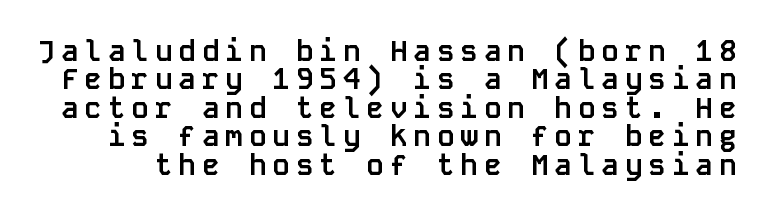
Check the space under the baseline: it is left empty. Is there much room between lines? No — they nearly touch. Each word looks stretched out because of the extra space between its letters. Fixed-width glyphs throughout — classic coding-font behaviour. Thick stems and heavy bowls — unmistakably bold.
